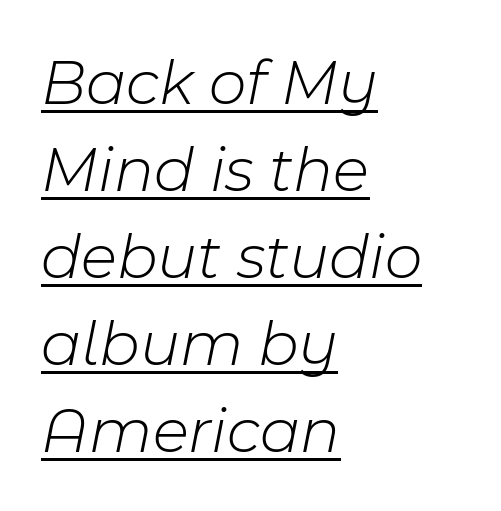
{"italic": "yes", "lean": "right", "slant_degrees": 11, "bold": "no", "weight": "light", "width": "normal", "stroke_contrast": "low", "x_height": "medium", "monospaced": "no", "underline": "yes", "align": "left", "line_spacing": "normal", "line_spacing_ratio": 1.34, "letter_spacing": "normal", "letter_spacing_em": 0.0, "glyph_px": 65}
